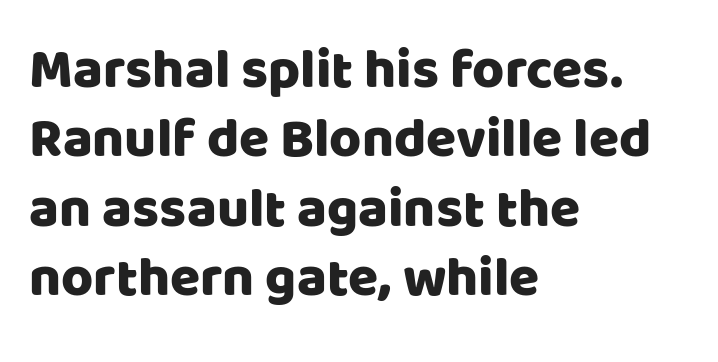
The image shows 55 px sans-serif type, upright; set left-aligned, normal line spacing (1.26x), normal letter spacing, not underlined; low stroke contrast and a large x-height.
